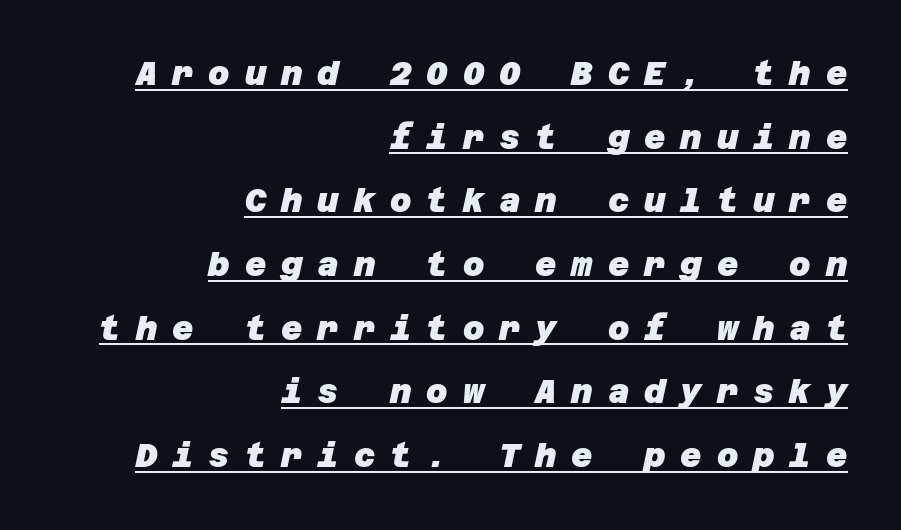
The image shows 33 px heavy sans-serif type; set right-aligned, loose line spacing (1.93x), unusually wide letter spacing (+0.45 em), underlined; low stroke contrast and a large x-height.
